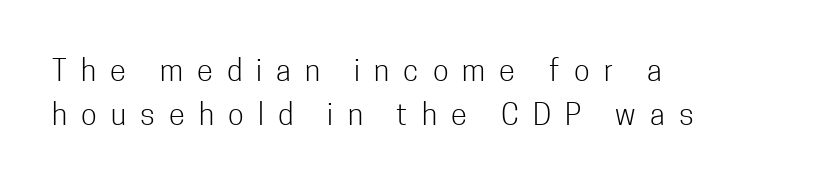
{"serif": "no", "italic": "no", "bold": "no", "weight": "light", "width": "condensed", "stroke_contrast": "low", "x_height": "medium", "monospaced": "no", "underline": "no", "align": "left", "line_spacing": "normal", "line_spacing_ratio": 1.53, "letter_spacing": "wide", "letter_spacing_em": 0.49, "glyph_px": 29}
